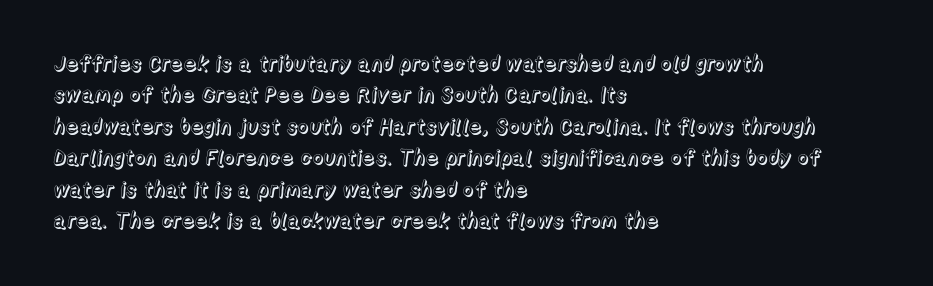
{"underline": "no", "align": "left", "line_spacing": "normal", "line_spacing_ratio": 1.5, "letter_spacing": "normal", "letter_spacing_em": 0.0, "glyph_px": 21}
